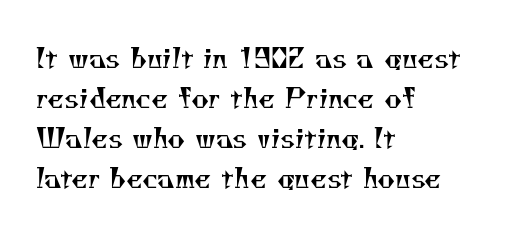
The lines are quadded left. A normal amount of white space separates one row of letters from the next. A clean baseline with only descenders dipping below it. Ink coverage per letter is moderate at most.
